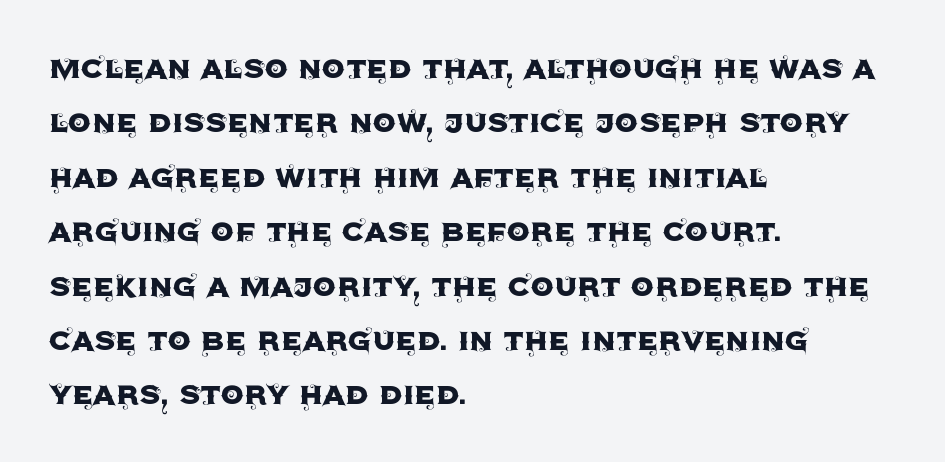
{"serif": "no", "italic": "no", "width": "normal", "x_height": "large", "monospaced": "no", "underline": "no", "align": "left", "line_spacing": "normal", "line_spacing_ratio": 1.47, "letter_spacing": "normal", "letter_spacing_em": 0.0, "glyph_px": 37}
